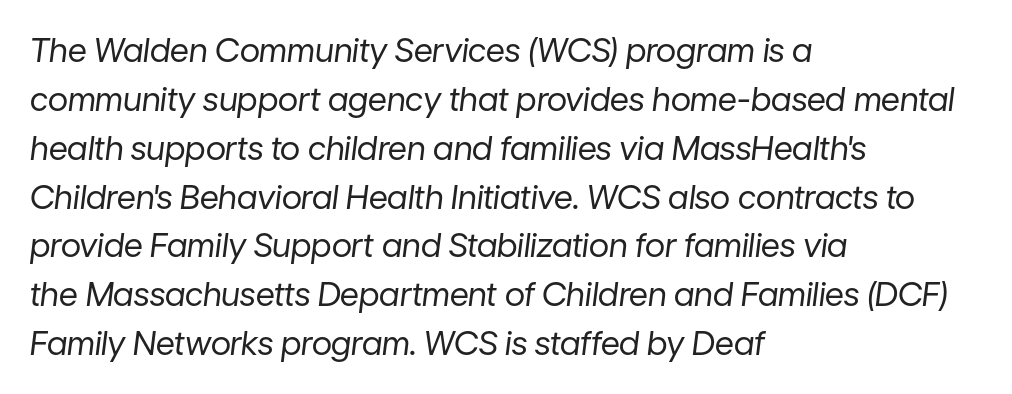
Q: Is the text bold? A: No.
Q: Is the text italic (slanted)? A: Yes, it leans right by about 7 degrees.
Q: Is the text underlined? A: No.
Q: How is the paragraph aligned? A: Left-aligned.
Q: Is the spacing between letters normal or unusually wide? A: Normal.
Q: Is the spacing between lines tight, normal or loose? A: Normal.
Q: Width (condensed, normal, or wide)? A: Normal.
Q: Stroke contrast? A: Low.
Q: x-height? A: Medium.
Q: Monospaced? A: No.
